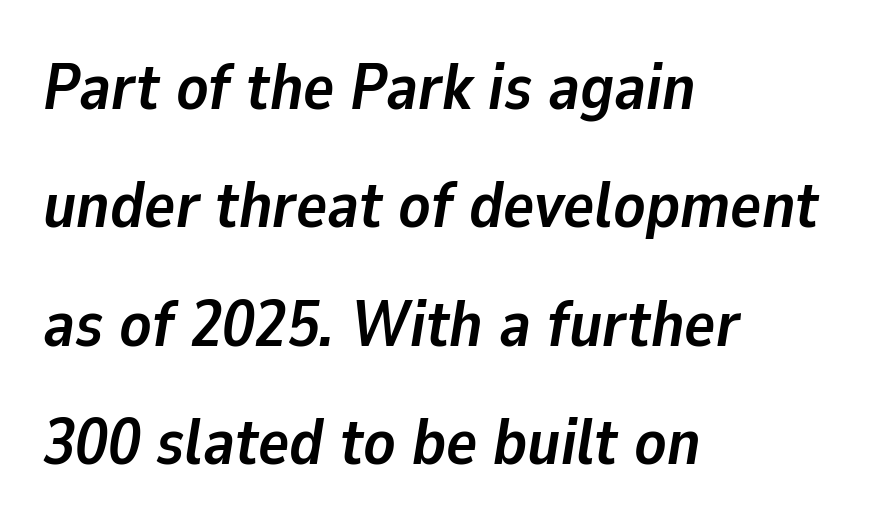
Compared with typical body copy, the letter spacing here is the same. The rendering uses natural spacing where letterforms have individual widths. The words here are not underlined. Strokes here are thick enough to call this a true bold.
